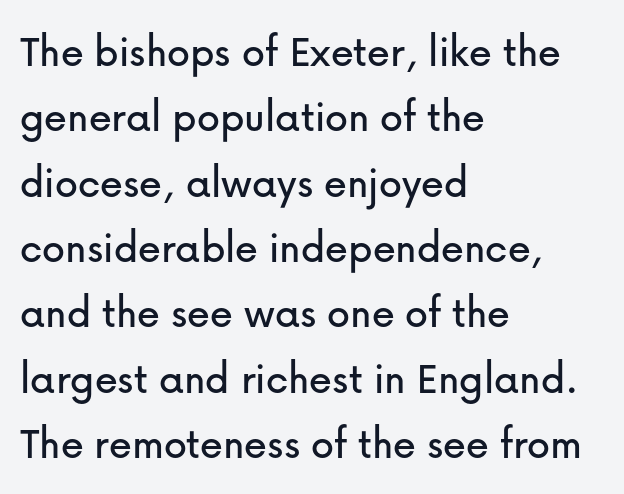
The space beneath each line is pristine and unruled. A typesetter would call this proportional, since set widths differ per character. Italic: no, the glyphs are upright roman. Stroke terminals: plain, sans-serif. The rag falls on the right side of this text block. The block of text has a typical density, with ordinary space between rows.
